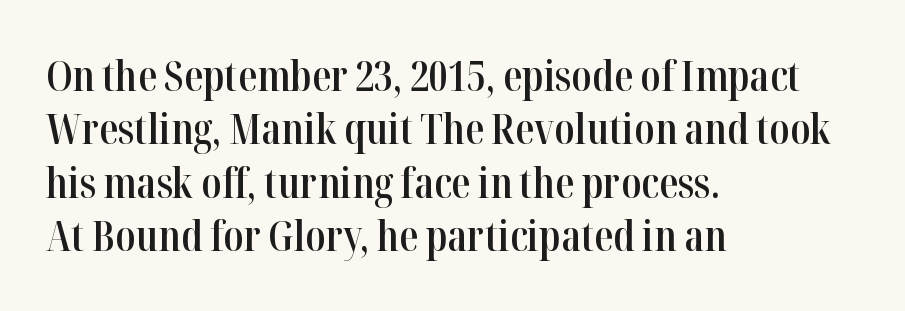
Q: Is the text bold? A: Semi-bold.
Q: Is the text italic (slanted)? A: No, it is upright.
Q: Is the typeface a serif or a sans-serif typeface? A: Serif.
Q: Is the text underlined? A: No.
Q: How is the paragraph aligned? A: Left-aligned.
Q: Is the spacing between letters normal or unusually wide? A: Normal.
Q: Is the spacing between lines tight, normal or loose? A: Normal.
Q: Width (condensed, normal, or wide)? A: Condensed.
Q: Stroke contrast? A: High.
Q: x-height? A: Medium.
Q: Monospaced? A: No.
